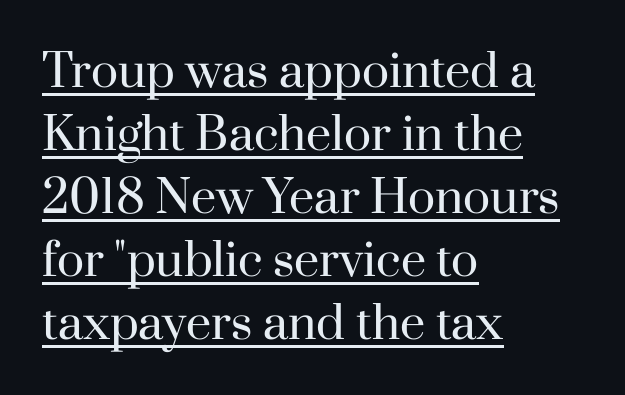
Q: Is the text bold? A: No.
Q: Is the text italic (slanted)? A: No, it is upright.
Q: Is the typeface a serif or a sans-serif typeface? A: Serif.
Q: Is the text underlined? A: Yes.
Q: How is the paragraph aligned? A: Left-aligned.
Q: Is the spacing between letters normal or unusually wide? A: Normal.
Q: Is the spacing between lines tight, normal or loose? A: Normal.
Q: Width (condensed, normal, or wide)? A: Normal.
Q: Stroke contrast? A: High.
Q: x-height? A: Small.
Q: Monospaced? A: No.
